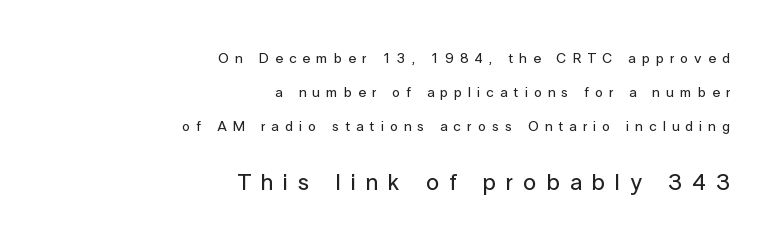
{"italic": "no", "underline": "no", "align": "right", "line_spacing": "loose", "line_spacing_ratio": 2.43, "letter_spacing": "wide", "letter_spacing_em": 0.44, "larger_block": "second", "size_ratio": 1.64, "glyph_px": 23}
